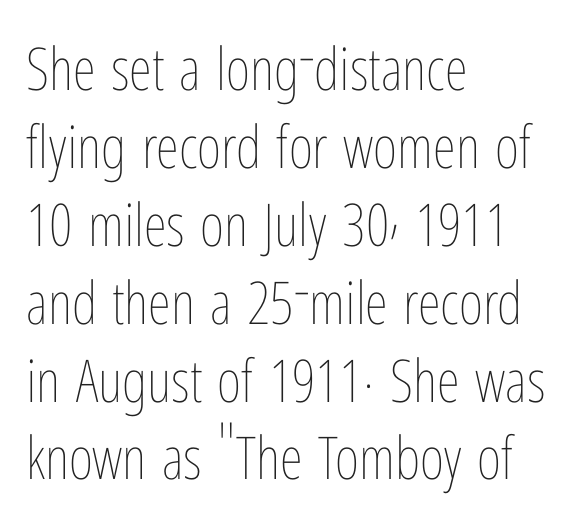
{"italic": "no", "bold": "no", "weight": "thin", "width": "condensed", "stroke_contrast": "low", "x_height": "medium", "monospaced": "no", "underline": "no", "align": "left", "line_spacing": "normal", "line_spacing_ratio": 1.32, "letter_spacing": "normal", "letter_spacing_em": 0.0, "glyph_px": 59}
